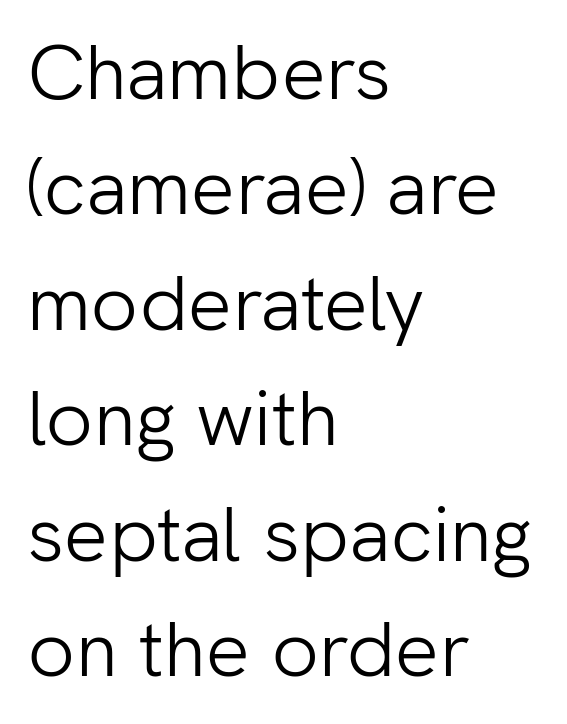
{"serif": "no", "italic": "no", "bold": "no", "weight": "light", "width": "normal", "stroke_contrast": "low", "x_height": "medium", "monospaced": "no", "underline": "no", "align": "left", "line_spacing": "normal", "line_spacing_ratio": 1.48, "letter_spacing": "normal", "letter_spacing_em": 0.0, "glyph_px": 78}
